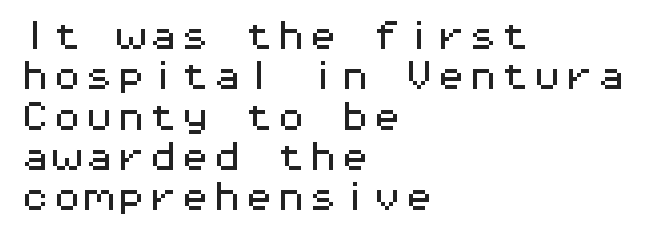
The passage shown is typed in a monospace face where columns stay perfectly aligned. Vertically, the passage feels balanced, rows spaced as you'd expect. Classification — sans serif. The font's upright variant was chosen for this text. Letter spacing: default.
